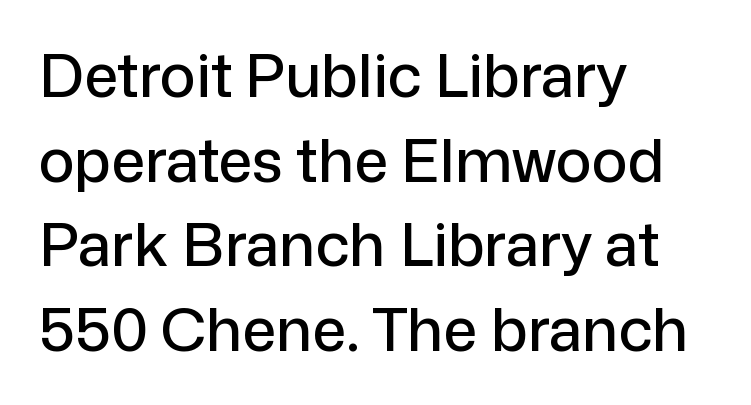
The image shows 60 px sans-serif type, upright; set left-aligned, normal line spacing (1.41x), normal letter spacing, not underlined; low stroke contrast and a medium x-height.
